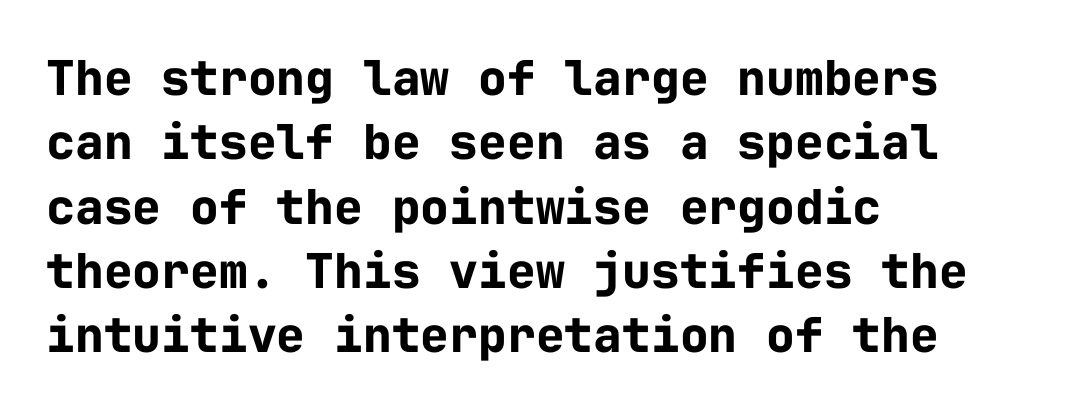
Successive baselines arrive at the customary interval. On the weight axis this lands at bold, roughly 700. This is roman type, the default non-slanted kind. Each letter's strokes conclude bluntly, with no projecting serifs. Is the letter spacing exaggerated? No — it looks like the ordinary default.
